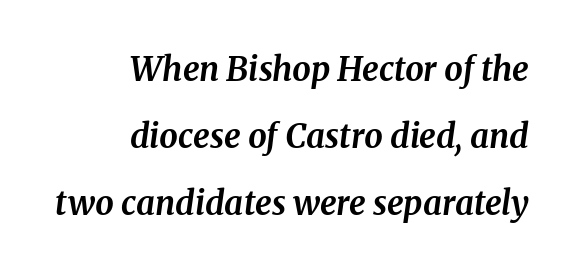
A serif font was chosen for this passage. Here the glyphs are tracked normally, forming tight word shapes. Looks like regular typesetting: each glyph gets only the width it needs. Descenders are the only things crossing below the line. Is the type slanted? Yes — the strokes lean at a clear angle.
